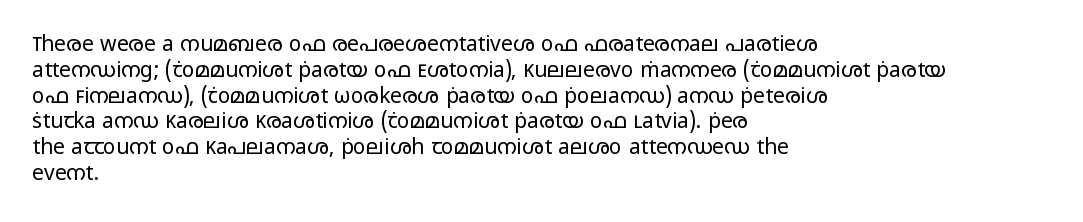
Visually the block forms a straight wall on the left and a jagged coastline on the right. This sample uses plain, unmodified letter spacing. The face looks like a standard text weight, possibly lighter. Check under the words: just untouched page. Does the lettering tilt? It doesn't — this is upright.
